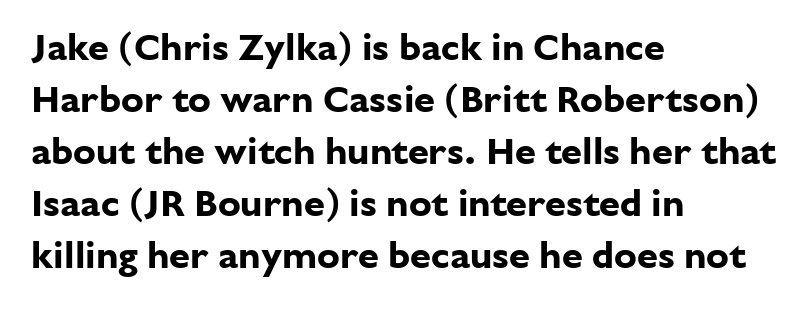
The image shows 38 px bold sans-serif type, upright; set left-aligned, normal line spacing (1.37x), normal letter spacing, not underlined; low stroke contrast and a medium x-height.
